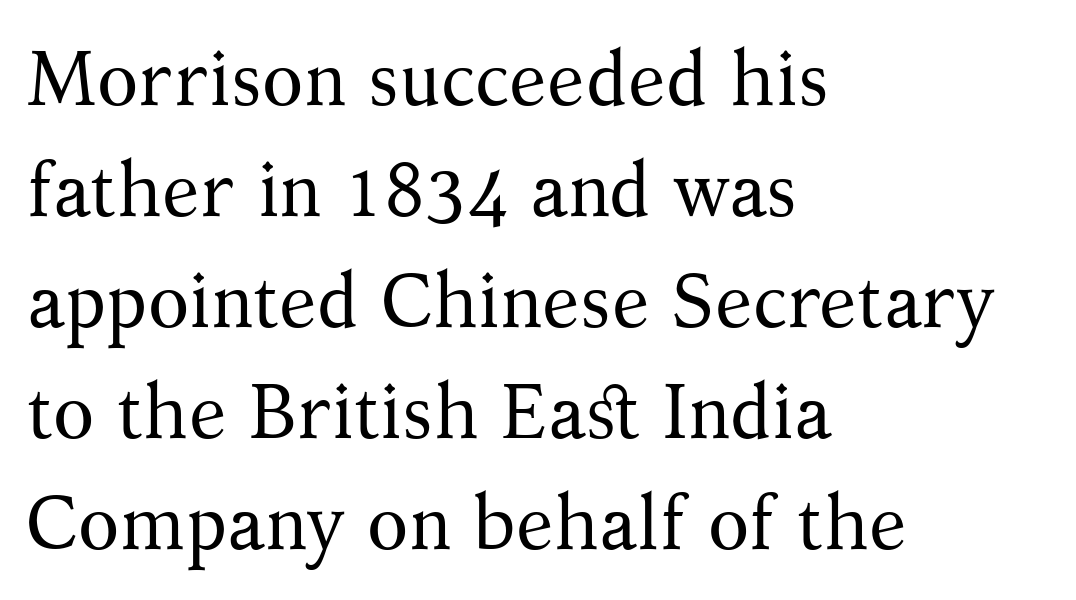
Q: Is the text bold? A: No.
Q: Is the text italic (slanted)? A: No, it is upright.
Q: Is the typeface a serif or a sans-serif typeface? A: Serif.
Q: Is the text underlined? A: No.
Q: How is the paragraph aligned? A: Left-aligned.
Q: Is the spacing between letters normal or unusually wide? A: Normal.
Q: Is the spacing between lines tight, normal or loose? A: Normal.
Q: Width (condensed, normal, or wide)? A: Normal.
Q: Stroke contrast? A: Medium.
Q: x-height? A: Medium.
Q: Monospaced? A: No.
